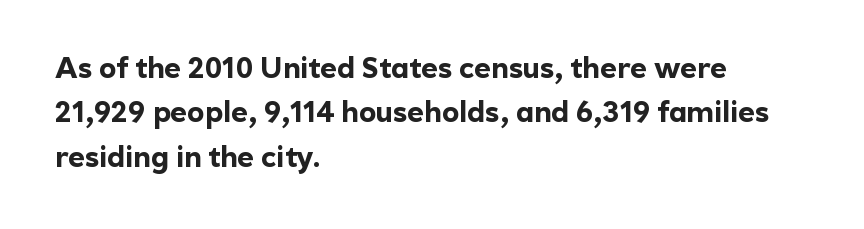
The gaps between neighbouring characters are ordinary and unremarkable. Look at the stroke-to-counter ratio: heavy, a bold. The baseline area is clear. Honestly, the row spacing looks completely unremarkable. This sample has the flowing, uneven cadence of proportional lettering. Look at the bottom of the vertical strokes: they stop flat, with no serifs.
